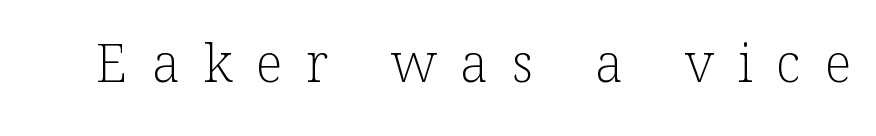
{"serif": "yes", "italic": "no", "bold": "no", "weight": "light", "width": "normal", "stroke_contrast": "low", "x_height": "medium", "monospaced": "no", "underline": "no", "letter_spacing": "wide", "letter_spacing_em": 0.45, "glyph_px": 53}
